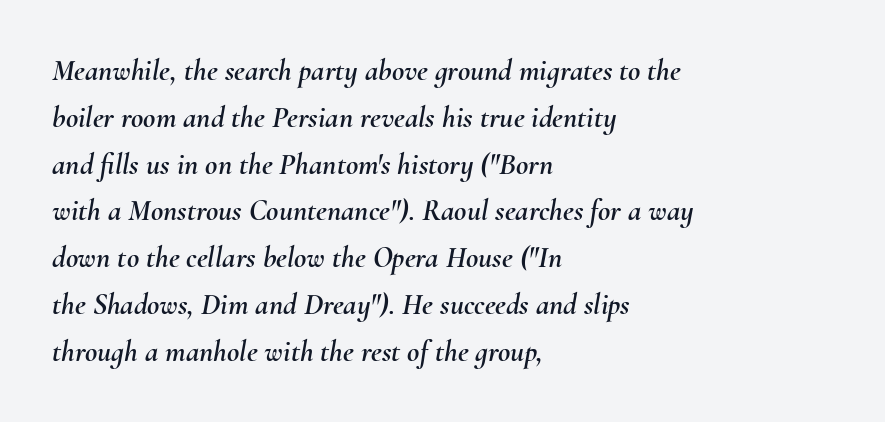
The image shows 30 px text type, italic (leaning right); set left-aligned, normal line spacing (1.56x), normal letter spacing, not underlined; medium stroke contrast and a small x-height.
